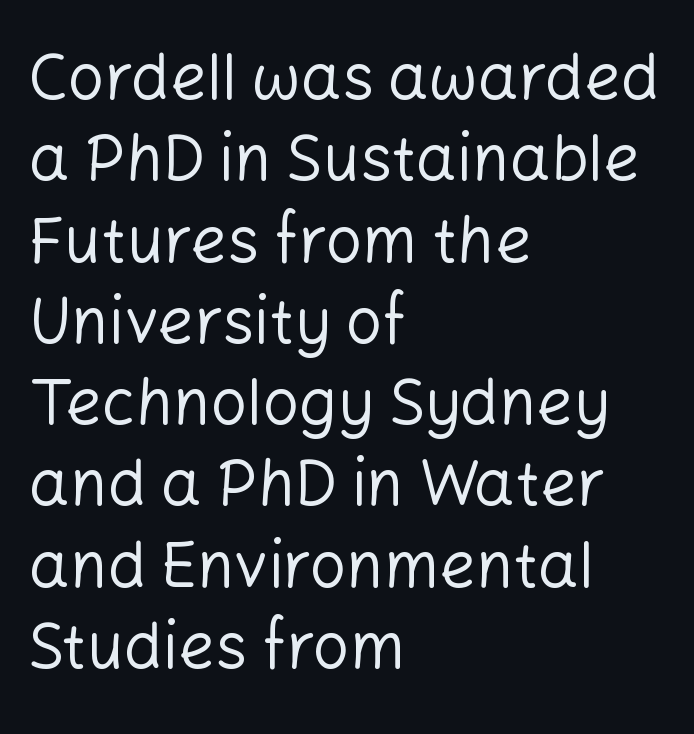
The image shows 64 px regular-weight sans-serif type, upright; set left-aligned, normal line spacing (1.27x), normal letter spacing, not underlined; low stroke contrast and a medium x-height.
